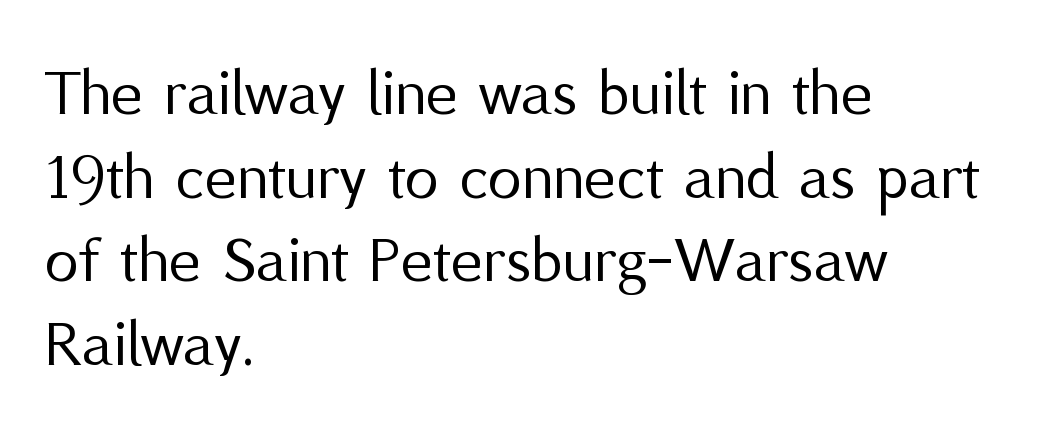
{"serif": "no", "italic": "no", "bold": "no", "weight": "regular", "width": "normal", "stroke_contrast": "medium", "x_height": "medium", "monospaced": "no", "underline": "no", "align": "left", "line_spacing_ratio": 1.23, "letter_spacing": "normal", "letter_spacing_em": 0.0, "glyph_px": 68}
